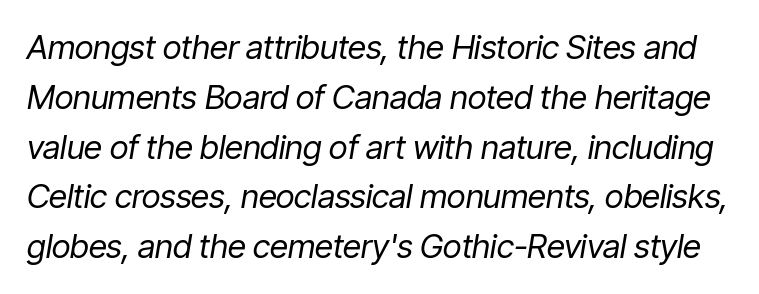
This is oblique type, the kind used for emphasis or titles. The characters are drawn with everyday or finer stroke widths. Regarding leading, the lines here are spaced in the standard way. The rendering uses natural spacing where letterforms have individual widths. The passage shown has conventional tracking throughout. Rule under the text: the space is simply empty.
